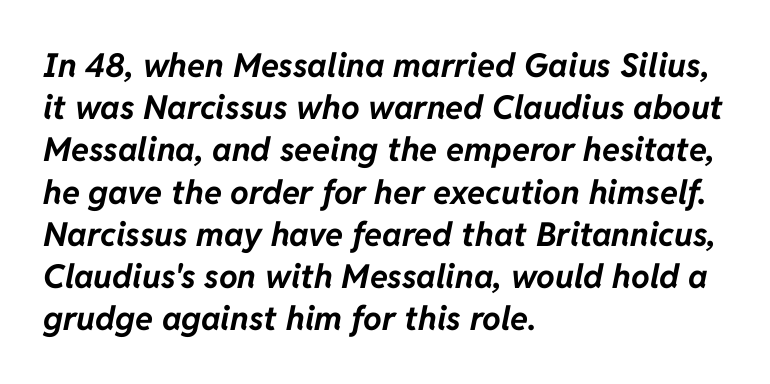
Q: Is the text bold? A: Yes.
Q: Is the text italic (slanted)? A: Yes, it leans right by about 11 degrees.
Q: Is the text underlined? A: No.
Q: How is the paragraph aligned? A: Left-aligned.
Q: Is the spacing between letters normal or unusually wide? A: Normal.
Q: Is the spacing between lines tight, normal or loose? A: Normal.
Q: Width (condensed, normal, or wide)? A: Normal.
Q: Stroke contrast? A: Low.
Q: x-height? A: Medium.
Q: Monospaced? A: No.
